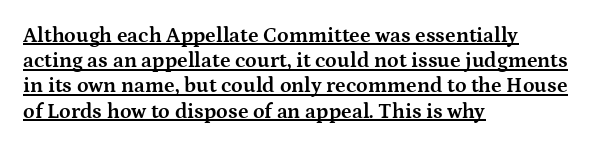
If you drew a line through each stem, it would be perfectly vertical. The paragraph shown leans on its left margin. Does the weight exceed regular? Yes, all the way to bold. Every word sits above its own underline.
